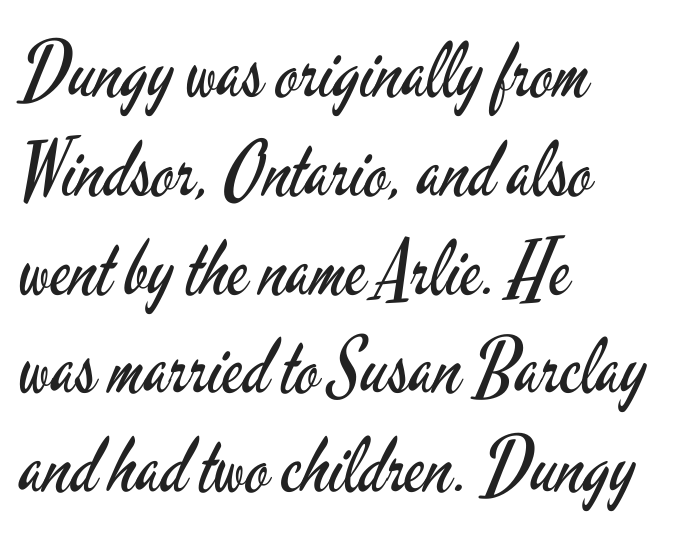
You could not count columns in this text — the font is proportionally spaced. Horizontal bands of white between lines are of average thickness. Stem width sits at or under what a default text font uses. Tracking here is standard; glyphs follow each other at the usual distance. Notice how the passage keeps a crisp vertical edge on the left only.
